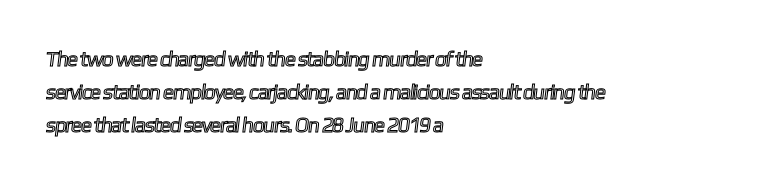
Q: Is the text underlined? A: No.
Q: How is the paragraph aligned? A: Left-aligned.
Q: Is the spacing between letters normal or unusually wide? A: Normal.
Q: Is the spacing between lines tight, normal or loose? A: Normal.
